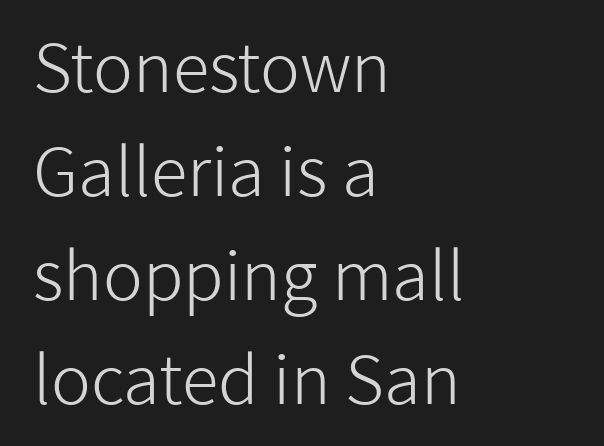
The image shows 67 px light sans-serif type, upright; set left-aligned, normal line spacing (1.55x), normal letter spacing, not underlined; low stroke contrast and a medium x-height.
